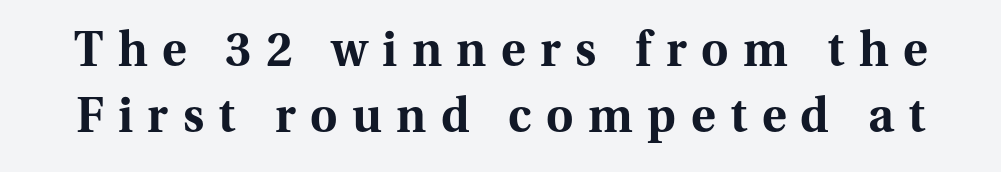
The image shows 47 px bold serif type, upright; set normal line spacing (1.4x), unusually wide letter spacing (+0.31 em), not underlined; medium stroke contrast and a medium x-height.
